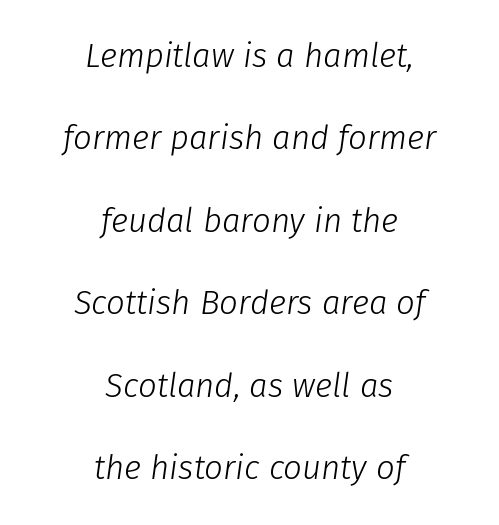
The image shows 33 px light type, italic (leaning right); set centered, loose line spacing (2.5x), normal letter spacing, not underlined; low stroke contrast and a medium x-height.
